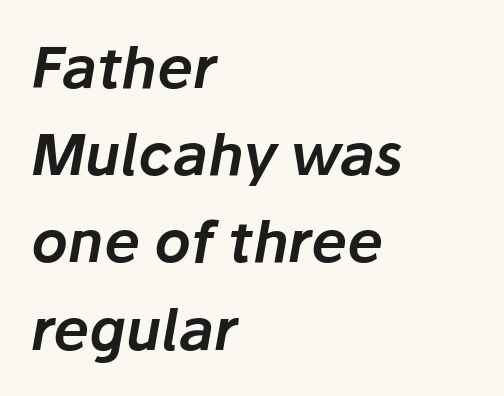
Q: Is the text italic (slanted)? A: Yes, it leans right by about 10 degrees.
Q: Is the text underlined? A: No.
Q: How is the paragraph aligned? A: Left-aligned.
Q: Is the spacing between letters normal or unusually wide? A: Normal.
Q: Is the spacing between lines tight, normal or loose? A: Normal.
Q: Width (condensed, normal, or wide)? A: Normal.
Q: Stroke contrast? A: Low.
Q: x-height? A: Medium.
Q: Monospaced? A: No.
